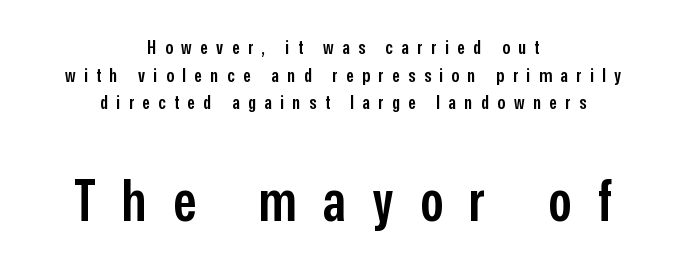
The image shows 58 px semibold, condensed sans-serif type, upright; set centered, normal line spacing (1.46x), unusually wide letter spacing (+0.45 em), not underlined; the second (bottom) block is 3.05x larger; low stroke contrast and a medium x-height.
